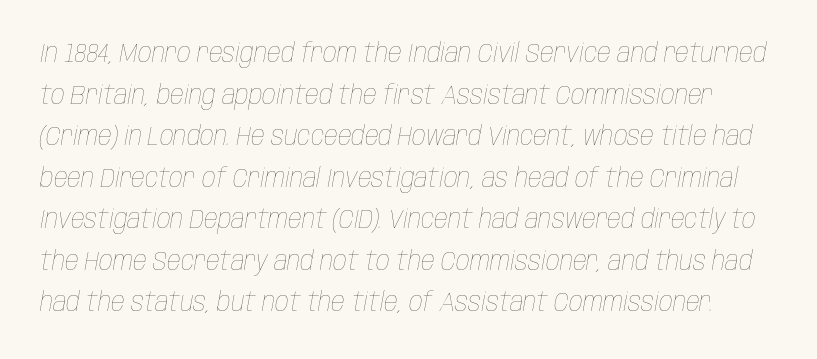
{"italic": "yes", "lean": "right", "slant_degrees": 10, "bold": "no", "underline": "no", "line_spacing": "normal", "line_spacing_ratio": 1.54, "letter_spacing": "normal", "letter_spacing_em": 0.0, "glyph_px": 27}
